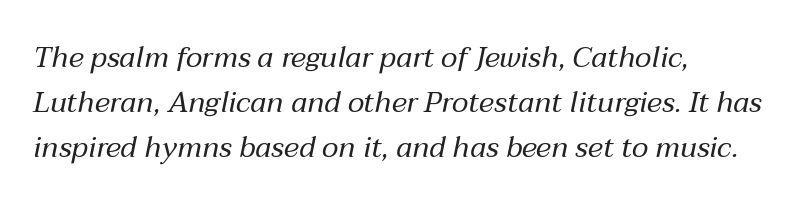
{"italic": "yes", "lean": "right", "slant_degrees": 12, "bold": "no", "weight": "regular", "width": "normal", "stroke_contrast": "medium", "x_height": "medium", "monospaced": "no", "underline": "no", "align": "left", "line_spacing": "normal", "line_spacing_ratio": 1.56, "letter_spacing": "normal", "letter_spacing_em": 0.0, "glyph_px": 29}
